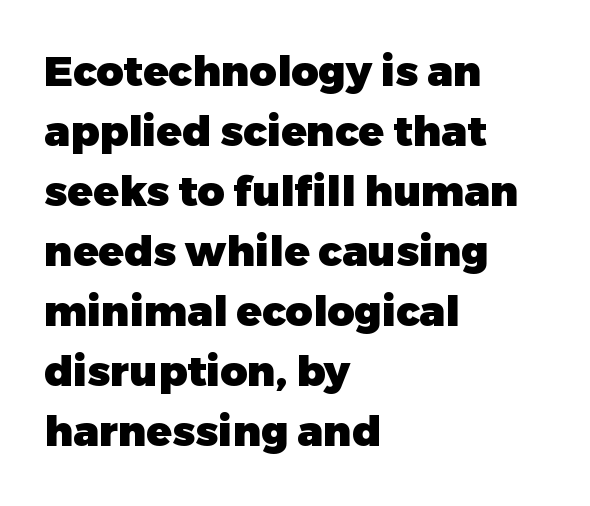
Q: Is the text bold? A: Yes.
Q: Is the text italic (slanted)? A: No, it is upright.
Q: Is the typeface a serif or a sans-serif typeface? A: Sans-serif.
Q: Is the text underlined? A: No.
Q: How is the paragraph aligned? A: Left-aligned.
Q: Is the spacing between letters normal or unusually wide? A: Normal.
Q: Is the spacing between lines tight, normal or loose? A: Normal.
Q: Width (condensed, normal, or wide)? A: Normal.
Q: Stroke contrast? A: Low.
Q: x-height? A: Medium.
Q: Monospaced? A: No.
